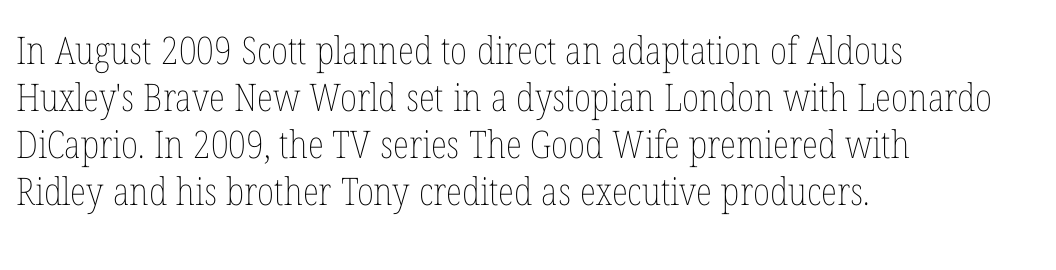
The image shows 38 px thin, condensed type, upright; set left-aligned, line spacing 1.24x, normal letter spacing, not underlined; low stroke contrast and a medium x-height.
